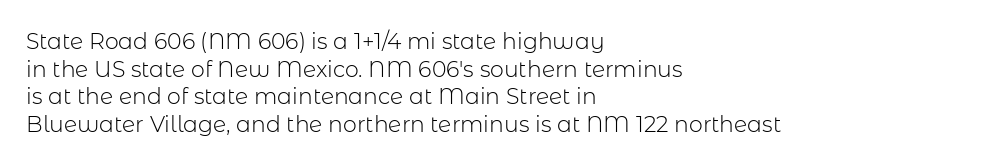
{"italic": "no", "bold": "no", "underline": "no", "align": "left", "line_spacing": "normal", "line_spacing_ratio": 1.26, "letter_spacing": "normal", "letter_spacing_em": 0.0, "glyph_px": 22}
